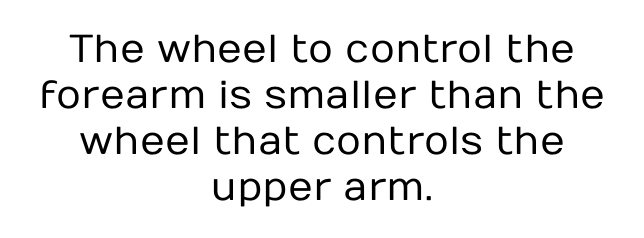
The image shows 39 px regular-weight sans-serif type, upright; set centered, line spacing 1.18x, normal letter spacing, not underlined; low stroke contrast and a medium x-height.
